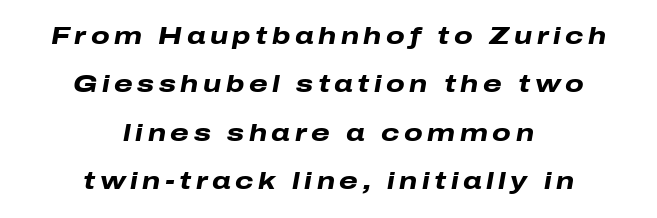
The image shows 24 px bold type, italic (leaning right); set centered, loose line spacing (2.02x), not underlined.
